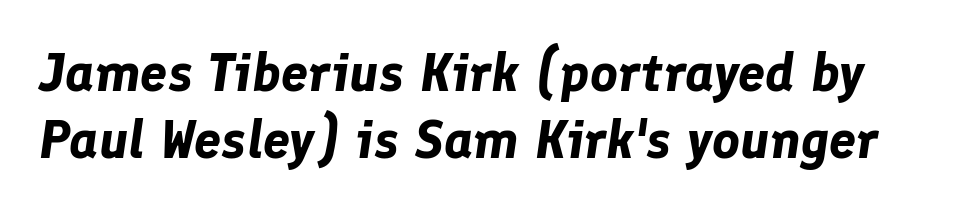
Q: Is the text bold? A: Yes.
Q: Is the text italic (slanted)? A: Yes, it leans right by about 8 degrees.
Q: Is the text underlined? A: No.
Q: Is the spacing between letters normal or unusually wide? A: Normal.
Q: Is the spacing between lines tight, normal or loose? A: Normal.
Q: Width (condensed, normal, or wide)? A: Normal.
Q: Stroke contrast? A: Low.
Q: x-height? A: Medium.
Q: Monospaced? A: No.
